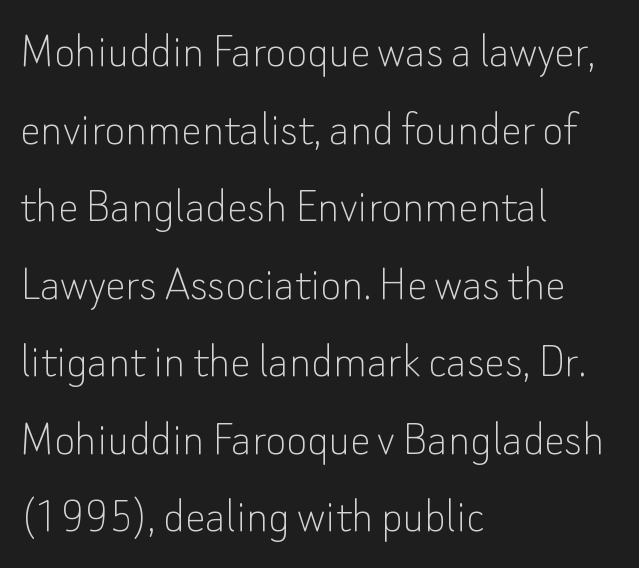
Q: Is the text bold? A: No.
Q: Is the text italic (slanted)? A: No, it is upright.
Q: Is the typeface a serif or a sans-serif typeface? A: Sans-serif.
Q: Is the text underlined? A: No.
Q: How is the paragraph aligned? A: Left-aligned.
Q: Is the spacing between letters normal or unusually wide? A: Normal.
Q: Is the spacing between lines tight, normal or loose? A: Normal.
Q: Width (condensed, normal, or wide)? A: Normal.
Q: Stroke contrast? A: Low.
Q: x-height? A: Small.
Q: Monospaced? A: No.
